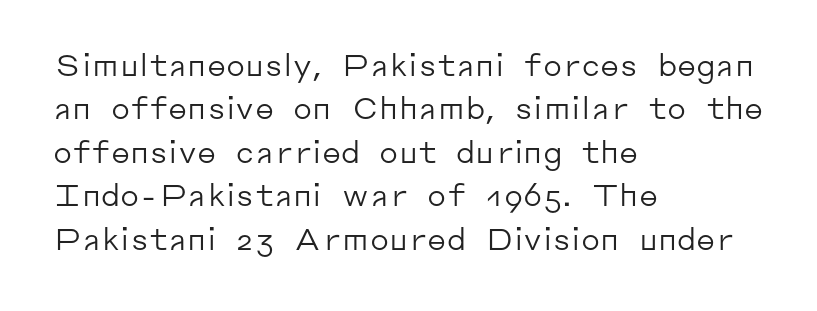
A student would call this left alignment; a typographer would say flush left, rag right. The face used here is proportionally spaced, like ordinary book or web type. Inter-character spacing is left at the font's built-in metrics. Summary of weight: not heavy and not bold. Note: no serifs on the glyphs.
